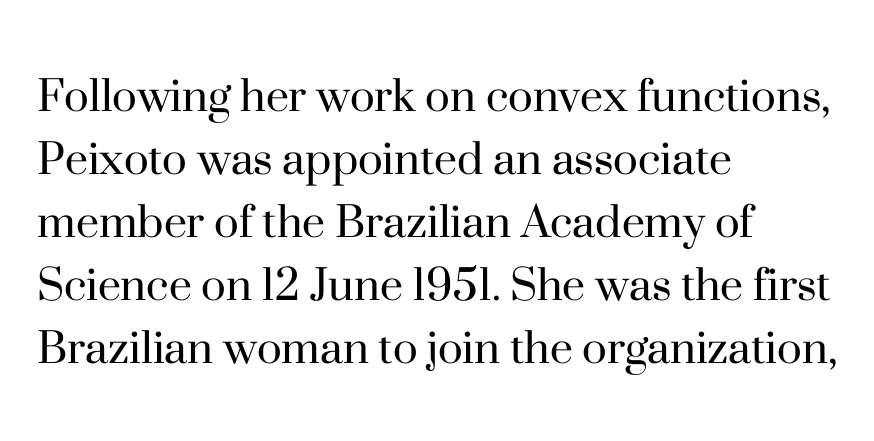
{"serif": "yes", "italic": "no", "bold": "no", "weight": "regular", "width": "normal", "stroke_contrast": "high", "x_height": "small", "monospaced": "no", "underline": "no", "align": "left", "line_spacing_ratio": 1.21, "letter_spacing": "normal", "letter_spacing_em": 0.0, "glyph_px": 52}
